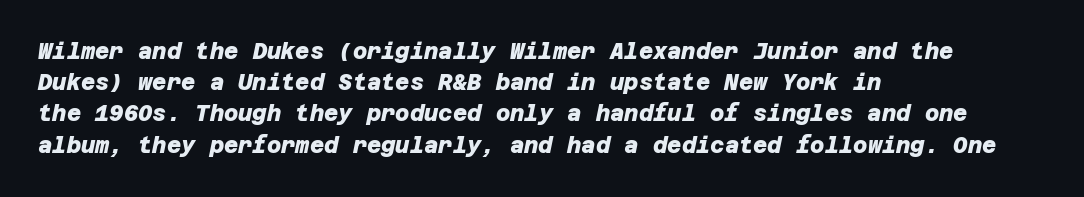
The image shows 22 px bold type; set left-aligned, normal line spacing (1.42x), normal letter spacing, not underlined.
